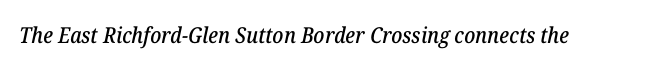
The specimen omits any rule beneath the text block's lines. Italic: yes, the glyphs are oblique. Compared with typical body copy, the letter spacing here is the same.
